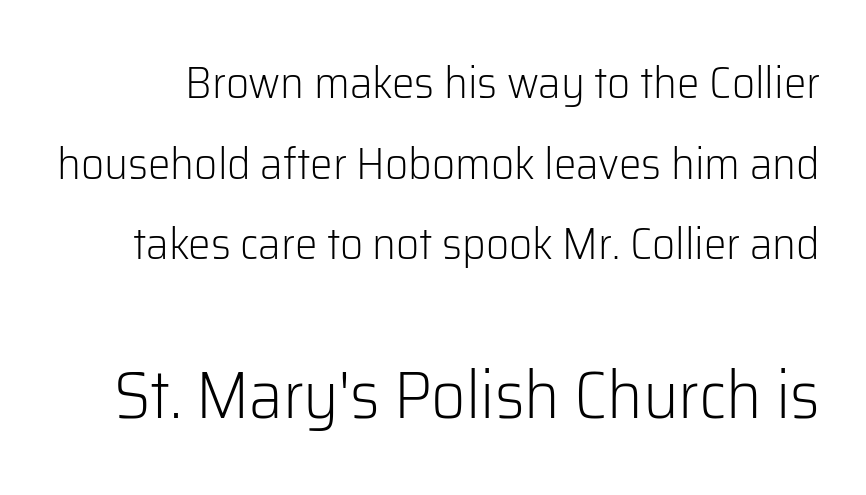
Q: Is the text bold? A: No.
Q: Is the text italic (slanted)? A: No, it is upright.
Q: Is the typeface a serif or a sans-serif typeface? A: Sans-serif.
Q: Is the text underlined? A: No.
Q: Is the spacing between letters normal or unusually wide? A: Normal.
Q: Which block of text is set in a larger size, the first (top) or the second (bottom)? A: The second (bottom) one.
Q: Width (condensed, normal, or wide)? A: Normal.
Q: Stroke contrast? A: Low.
Q: x-height? A: Medium.
Q: Monospaced? A: No.
